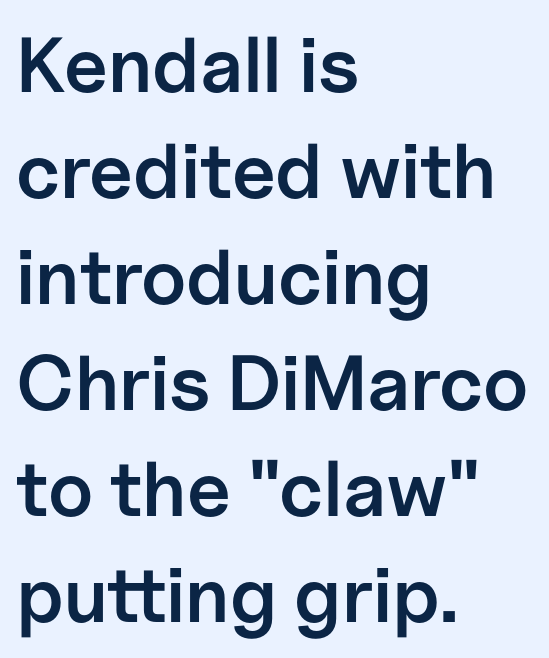
{"serif": "no", "italic": "no", "bold": "semi", "weight": "semibold", "width": "normal", "stroke_contrast": "low", "x_height": "medium", "monospaced": "no", "underline": "no", "align": "left", "line_spacing": "normal", "line_spacing_ratio": 1.36, "letter_spacing": "normal", "letter_spacing_em": 0.0, "glyph_px": 78}
